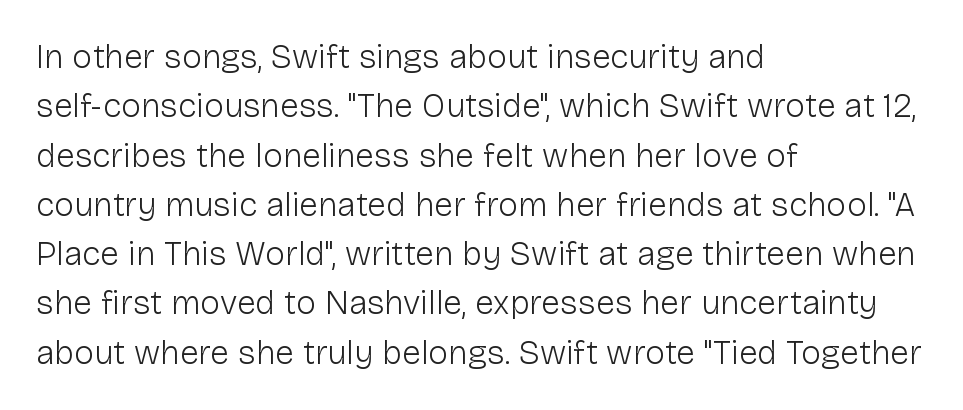
{"serif": "no", "italic": "no", "bold": "no", "weight": "light", "width": "normal", "stroke_contrast": "low", "x_height": "medium", "monospaced": "no", "underline": "no", "align": "left", "line_spacing": "normal", "line_spacing_ratio": 1.45, "letter_spacing": "normal", "letter_spacing_em": 0.0, "glyph_px": 34}
